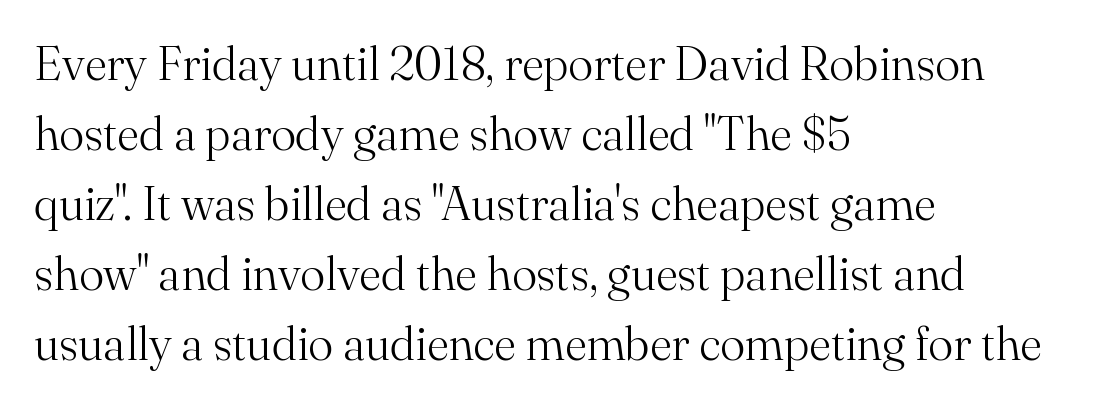
{"serif": "yes", "italic": "no", "bold": "no", "weight": "light", "width": "normal", "stroke_contrast": "medium", "x_height": "small", "monospaced": "no", "underline": "no", "align": "left", "line_spacing": "normal", "line_spacing_ratio": 1.49, "letter_spacing": "normal", "letter_spacing_em": 0.0, "glyph_px": 47}
